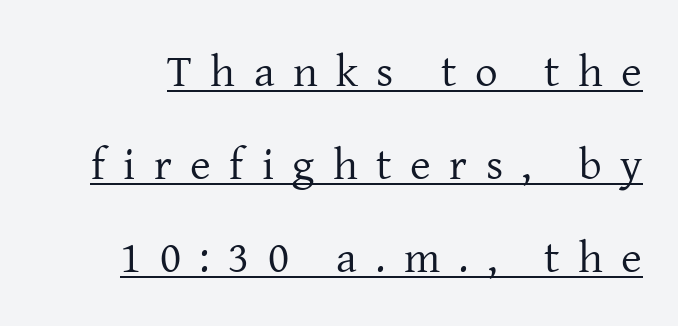
Q: Is the text bold? A: No.
Q: Is the text italic (slanted)? A: No, it is upright.
Q: Is the typeface a serif or a sans-serif typeface? A: Serif.
Q: Is the text underlined? A: Yes.
Q: Is the spacing between letters normal or unusually wide? A: Unusually wide.
Q: Is the spacing between lines tight, normal or loose? A: Loose.
Q: Width (condensed, normal, or wide)? A: Normal.
Q: Stroke contrast? A: Low.
Q: x-height? A: Medium.
Q: Monospaced? A: No.
